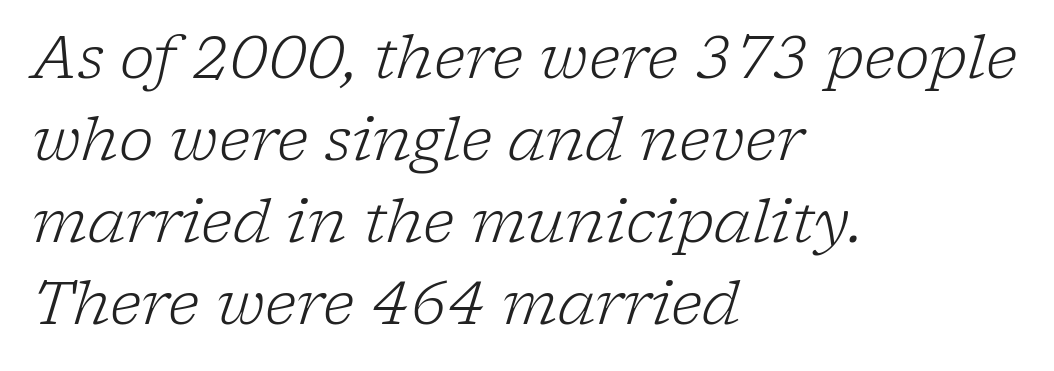
Q: Is the text bold? A: No.
Q: Is the text italic (slanted)? A: Yes, it leans right by about 17 degrees.
Q: Is the typeface a serif or a sans-serif typeface? A: Serif.
Q: Is the text underlined? A: No.
Q: How is the paragraph aligned? A: Left-aligned.
Q: Is the spacing between letters normal or unusually wide? A: Normal.
Q: Is the spacing between lines tight, normal or loose? A: Normal.
Q: Width (condensed, normal, or wide)? A: Normal.
Q: Stroke contrast? A: Low.
Q: x-height? A: Medium.
Q: Monospaced? A: No.
